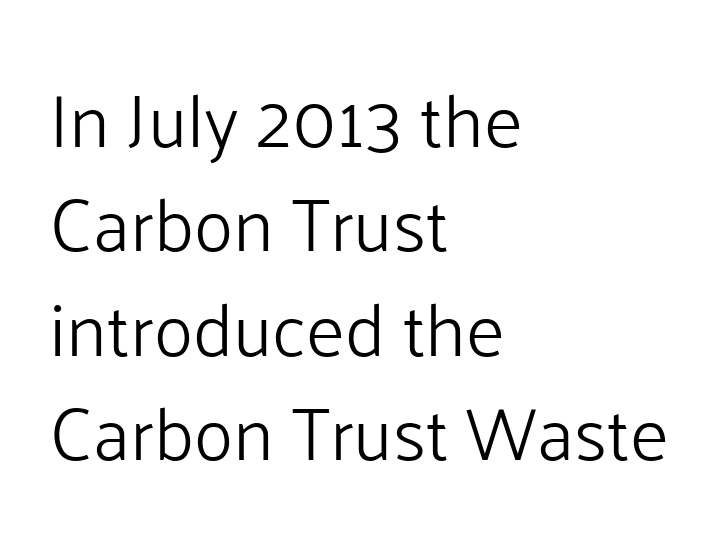
{"serif": "no", "italic": "no", "bold": "no", "weight": "light", "width": "normal", "stroke_contrast": "low", "x_height": "medium", "monospaced": "no", "underline": "no", "align": "left", "line_spacing": "normal", "line_spacing_ratio": 1.41, "letter_spacing": "normal", "letter_spacing_em": 0.0, "glyph_px": 74}
